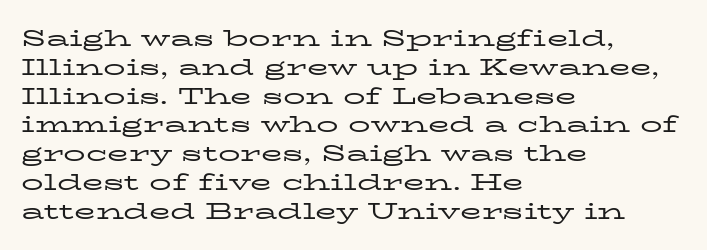
Q: Is the text bold? A: No.
Q: Is the text italic (slanted)? A: No, it is upright.
Q: Is the text underlined? A: No.
Q: How is the paragraph aligned? A: Left-aligned.
Q: Is the spacing between letters normal or unusually wide? A: Normal.
Q: Is the spacing between lines tight, normal or loose? A: Normal.
